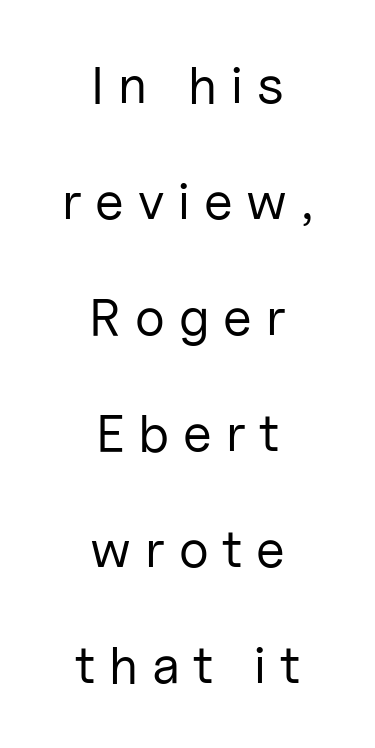
{"serif": "no", "italic": "no", "bold": "no", "weight": "regular", "width": "normal", "stroke_contrast": "low", "x_height": "medium", "monospaced": "no", "underline": "no", "align": "center", "line_spacing": "loose", "line_spacing_ratio": 2.19, "letter_spacing": "wide", "letter_spacing_em": 0.26, "glyph_px": 53}
